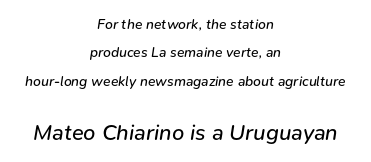
The image shows 22 px text type, italic (leaning right); set centered, loose line spacing (2.03x), normal letter spacing, not underlined; the second (bottom) block is 1.57x larger.
